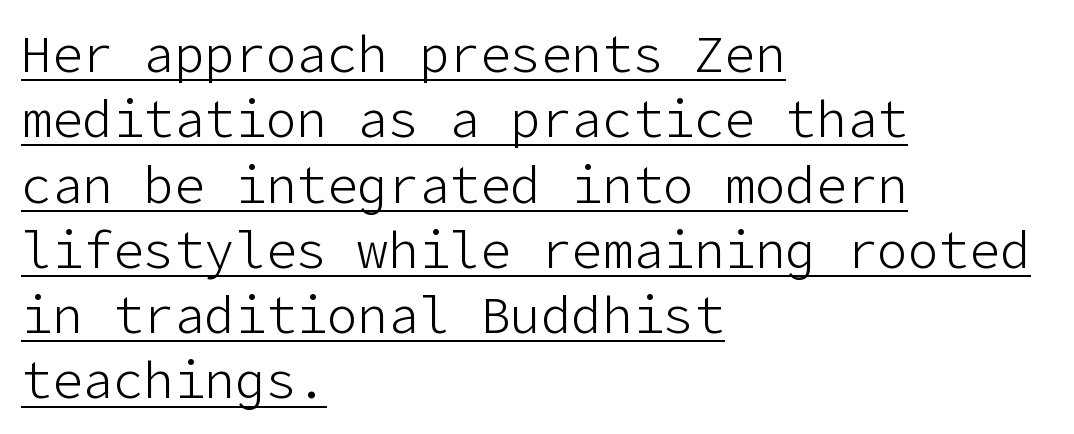
If you drew a ruler down the left edge, every line would touch it. Notice how a bar underscores the lettering throughout. One glance says typical: line gaps are just what's usual. The designer went with a sans here, leaving each stem footless. Italic: no, the glyphs are upright roman.
